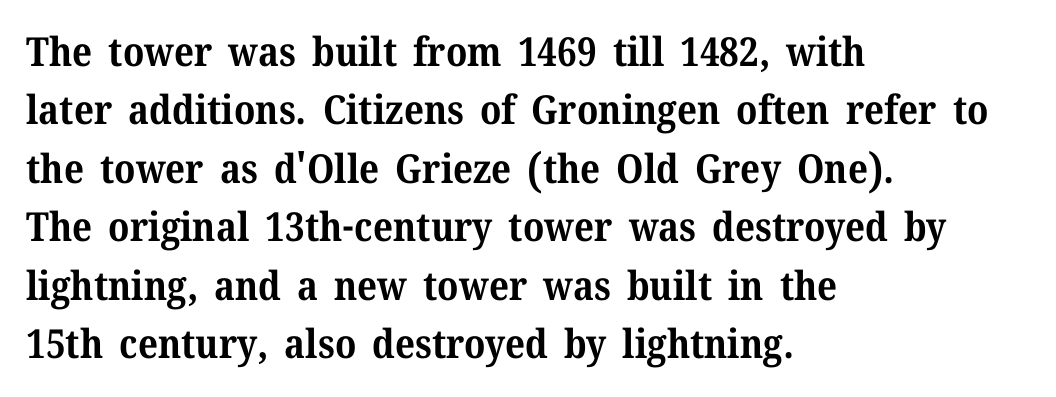
The image shows 40 px bold serif type, upright; set left-aligned, normal line spacing (1.46x), normal letter spacing, not underlined; medium stroke contrast and a medium x-height.
